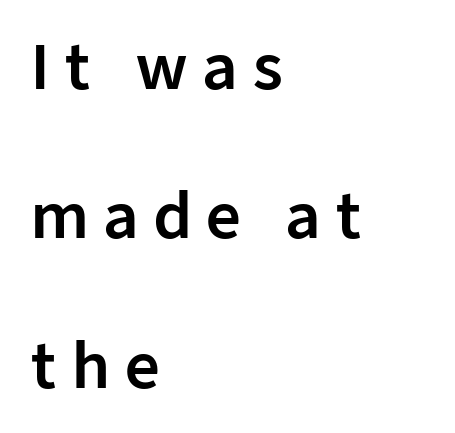
Q: Is the text italic (slanted)? A: No, it is upright.
Q: Is the typeface a serif or a sans-serif typeface? A: Sans-serif.
Q: Is the text underlined? A: No.
Q: How is the paragraph aligned? A: Left-aligned.
Q: Is the spacing between letters normal or unusually wide? A: Unusually wide.
Q: Is the spacing between lines tight, normal or loose? A: Loose.
Q: Width (condensed, normal, or wide)? A: Normal.
Q: Stroke contrast? A: Low.
Q: x-height? A: Medium.
Q: Monospaced? A: No.
